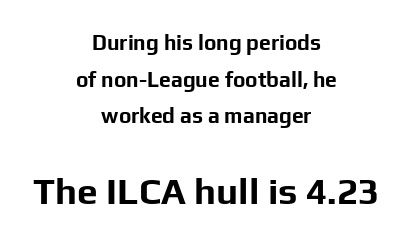
Q: Is the text bold? A: Yes.
Q: Is the text italic (slanted)? A: No, it is upright.
Q: Is the typeface a serif or a sans-serif typeface? A: Sans-serif.
Q: Is the text underlined? A: No.
Q: How is the paragraph aligned? A: Centered.
Q: Is the spacing between letters normal or unusually wide? A: Normal.
Q: Which block of text is set in a larger size, the first (top) or the second (bottom)? A: The second (bottom) one.
Q: Width (condensed, normal, or wide)? A: Normal.
Q: Stroke contrast? A: Low.
Q: x-height? A: Medium.
Q: Monospaced? A: No.
